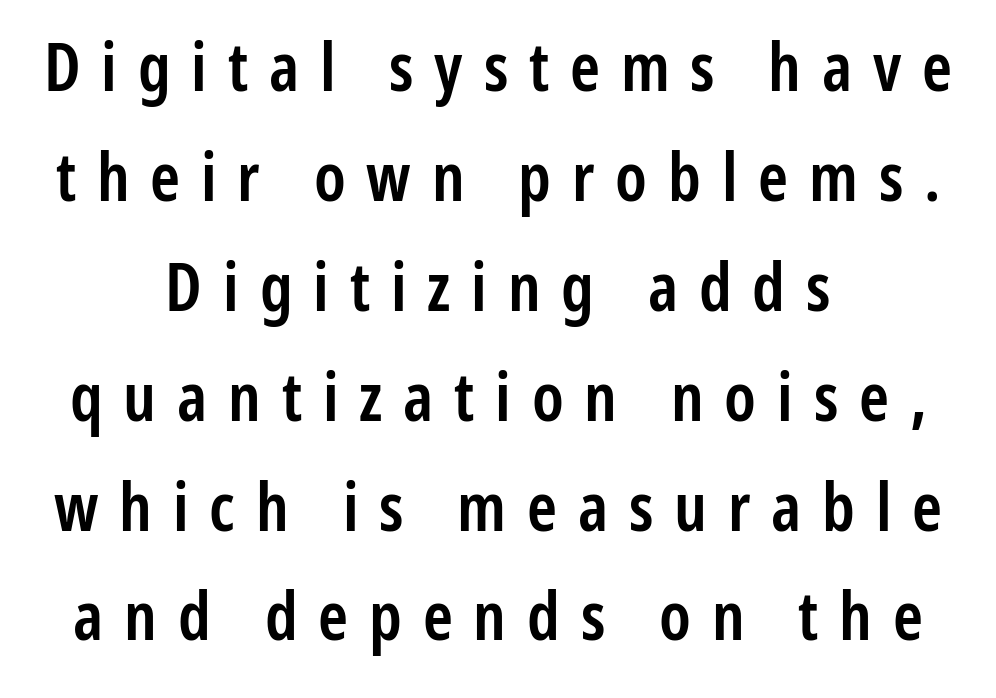
{"serif": "no", "italic": "no", "bold": "semi", "weight": "semibold", "width": "condensed", "stroke_contrast": "low", "x_height": "medium", "monospaced": "no", "underline": "no", "align": "center", "line_spacing": "normal", "line_spacing_ratio": 1.64, "letter_spacing": "wide", "letter_spacing_em": 0.31, "glyph_px": 67}
